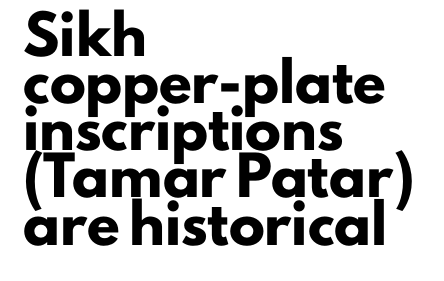
The image shows 36 px heavy sans-serif type, upright; set left-aligned, normal line spacing (1.31x), normal letter spacing, not underlined; low stroke contrast and a small x-height.
